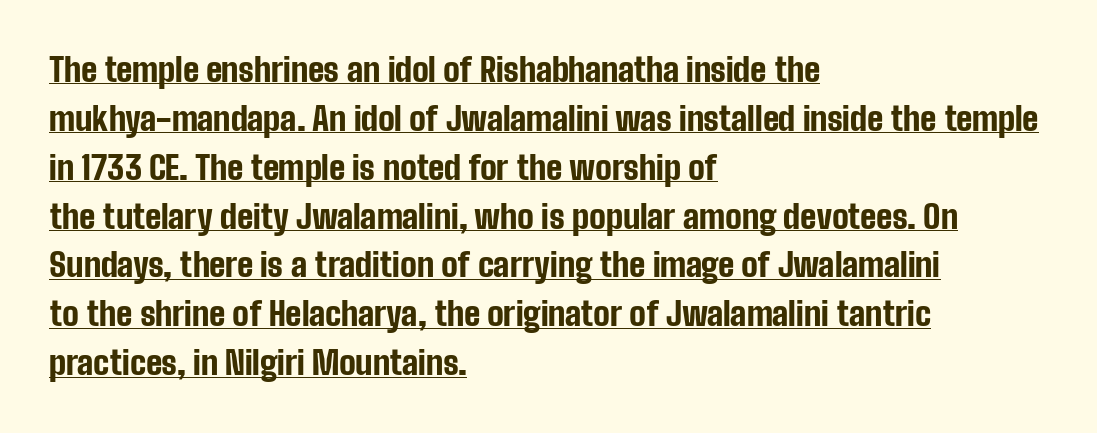
Q: Is the text bold? A: Yes.
Q: Is the text italic (slanted)? A: No, it is upright.
Q: Is the typeface a serif or a sans-serif typeface? A: Sans-serif.
Q: Is the text underlined? A: Yes.
Q: How is the paragraph aligned? A: Left-aligned.
Q: Is the spacing between letters normal or unusually wide? A: Normal.
Q: Is the spacing between lines tight, normal or loose? A: Normal.
Q: Width (condensed, normal, or wide)? A: Condensed.
Q: Stroke contrast? A: Low.
Q: x-height? A: Medium.
Q: Monospaced? A: No.
